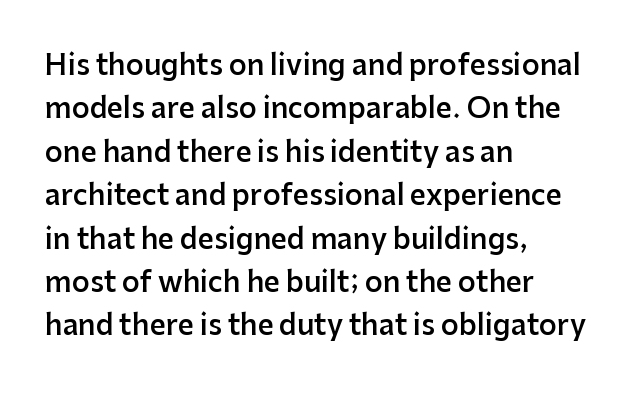
Q: Is the text bold? A: Semi-bold.
Q: Is the text italic (slanted)? A: No, it is upright.
Q: Is the typeface a serif or a sans-serif typeface? A: Sans-serif.
Q: Is the text underlined? A: No.
Q: How is the paragraph aligned? A: Left-aligned.
Q: Is the spacing between letters normal or unusually wide? A: Normal.
Q: Is the spacing between lines tight, normal or loose? A: Normal.
Q: Width (condensed, normal, or wide)? A: Normal.
Q: Stroke contrast? A: Low.
Q: x-height? A: Medium.
Q: Monospaced? A: No.
